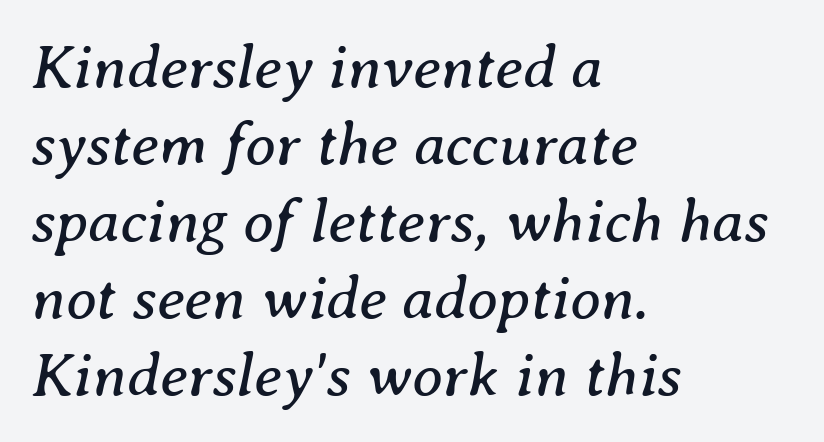
{"serif": "yes", "italic": "yes", "lean": "right", "slant_degrees": 8, "bold": "no", "weight": "regular", "width": "normal", "stroke_contrast": "medium", "x_height": "medium", "monospaced": "no", "underline": "no", "align": "left", "line_spacing_ratio": 1.24, "letter_spacing": "normal", "letter_spacing_em": 0.0, "glyph_px": 62}
